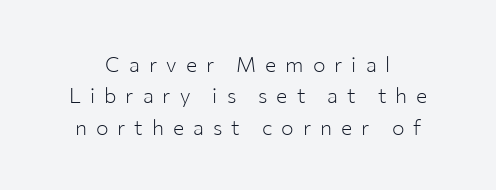
The image shows 21 px text type, upright; set centered, normal line spacing (1.49x), unusually wide letter spacing (+0.43 em), not underlined.
